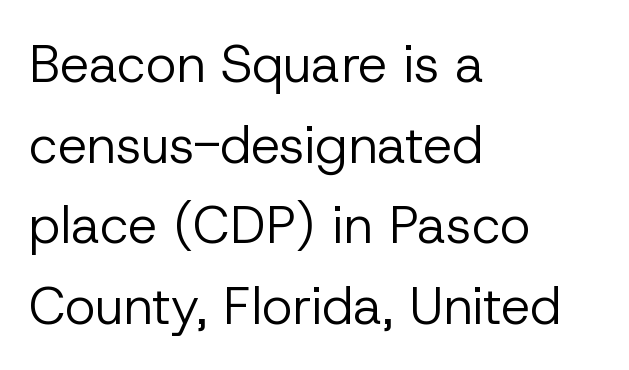
{"serif": "no", "italic": "no", "bold": "no", "weight": "regular", "width": "normal", "stroke_contrast": "low", "x_height": "medium", "monospaced": "no", "underline": "no", "align": "left", "line_spacing": "normal", "line_spacing_ratio": 1.55, "letter_spacing": "normal", "letter_spacing_em": 0.0, "glyph_px": 52}
